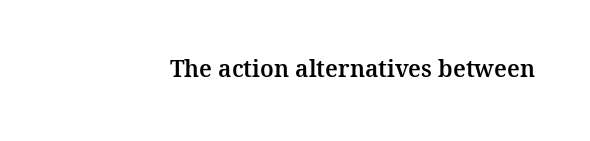
{"italic": "no", "underline": "no", "letter_spacing": "normal", "letter_spacing_em": 0.0, "glyph_px": 23}
